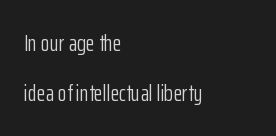
Q: Is the text bold? A: No.
Q: Is the text italic (slanted)? A: No, it is upright.
Q: Is the text underlined? A: No.
Q: How is the paragraph aligned? A: Left-aligned.
Q: Is the spacing between letters normal or unusually wide? A: Normal.
Q: Is the spacing between lines tight, normal or loose? A: Loose.
